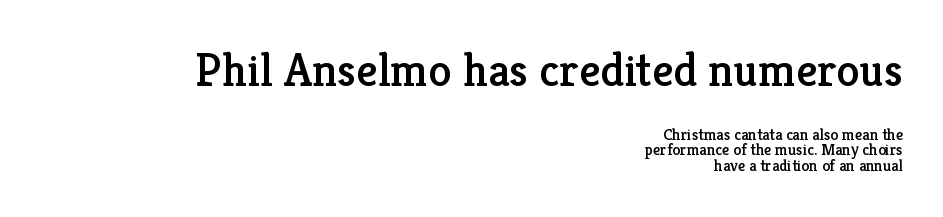
{"serif": "yes", "italic": "no", "width": "normal", "stroke_contrast": "low", "x_height": "medium", "monospaced": "no", "underline": "no", "align": "right", "line_spacing": "tight", "line_spacing_ratio": 0.98, "letter_spacing": "normal", "letter_spacing_em": 0.0, "larger_block": "first", "size_ratio": 2.94, "glyph_px": 47}
